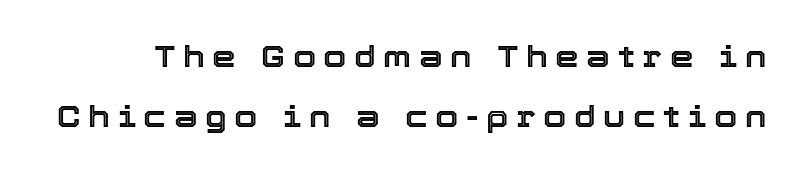
The image shows 30 px text type, upright; set loose line spacing (2.01x), unusually wide letter spacing (+0.25 em), not underlined; a medium x-height.
